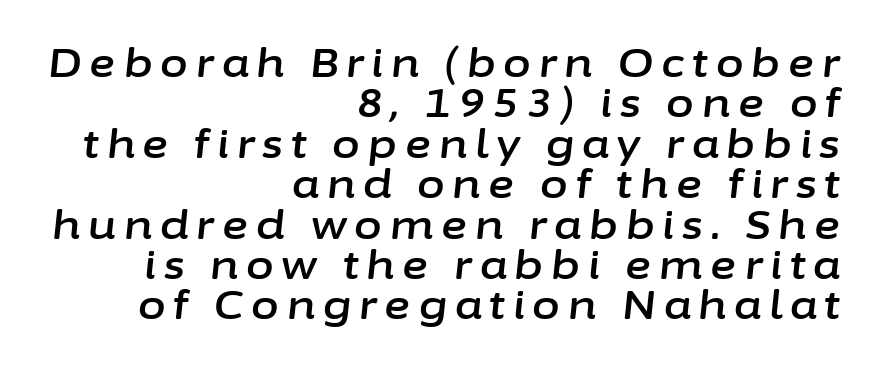
Q: Is the text italic (slanted)? A: Yes, it leans right by about 6 degrees.
Q: Is the text underlined? A: No.
Q: How is the paragraph aligned? A: Right-aligned.
Q: Is the spacing between letters normal or unusually wide? A: Unusually wide.
Q: Is the spacing between lines tight, normal or loose? A: Tight.
Q: Width (condensed, normal, or wide)? A: Normal.
Q: Stroke contrast? A: Low.
Q: x-height? A: Medium.
Q: Monospaced? A: No.
